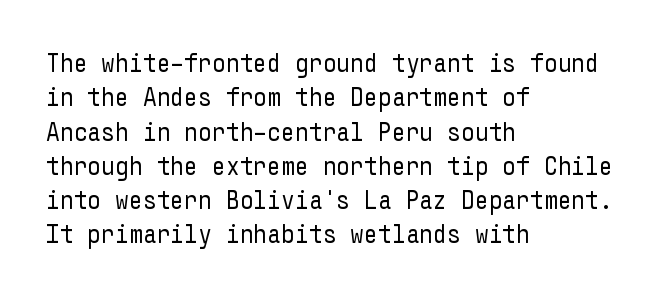
The image shows 27 px text type, upright; set left-aligned, normal line spacing (1.27x), normal letter spacing, not underlined.
